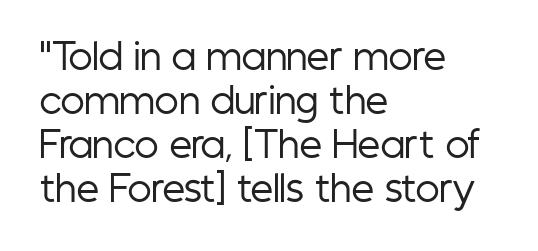
Q: Is the text bold? A: No.
Q: Is the text italic (slanted)? A: No, it is upright.
Q: Is the typeface a serif or a sans-serif typeface? A: Sans-serif.
Q: Is the text underlined? A: No.
Q: How is the paragraph aligned? A: Left-aligned.
Q: Is the spacing between letters normal or unusually wide? A: Normal.
Q: Width (condensed, normal, or wide)? A: Condensed.
Q: Stroke contrast? A: Low.
Q: x-height? A: Medium.
Q: Monospaced? A: No.
